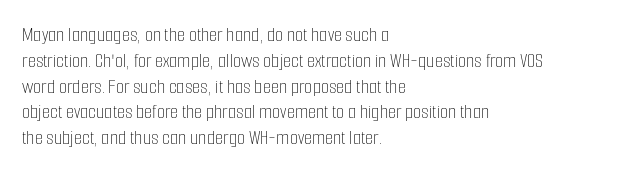
Q: Is the text bold? A: No.
Q: Is the text italic (slanted)? A: No, it is upright.
Q: Is the text underlined? A: No.
Q: How is the paragraph aligned? A: Left-aligned.
Q: Is the spacing between letters normal or unusually wide? A: Normal.
